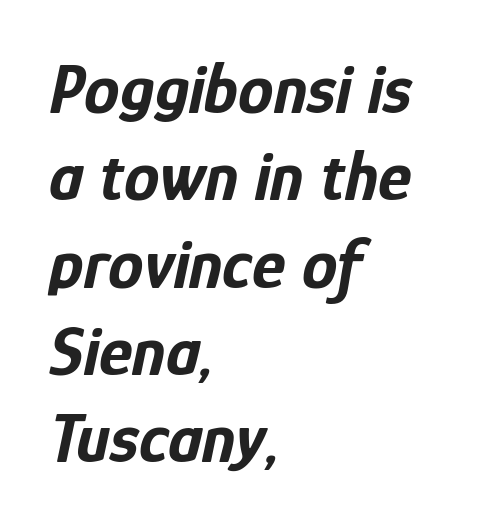
{"italic": "yes", "lean": "right", "slant_degrees": 12, "bold": "yes", "weight": "bold", "width": "condensed", "stroke_contrast": "low", "x_height": "medium", "monospaced": "no", "underline": "no", "align": "left", "line_spacing_ratio": 1.23, "letter_spacing": "normal", "letter_spacing_em": 0.0, "glyph_px": 71}
